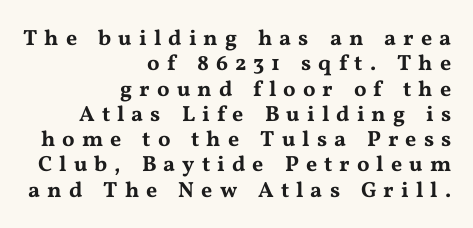
Q: Is the text italic (slanted)? A: No, it is upright.
Q: Is the text underlined? A: No.
Q: How is the paragraph aligned? A: Right-aligned.
Q: Is the spacing between letters normal or unusually wide? A: Unusually wide.
Q: Is the spacing between lines tight, normal or loose? A: Tight.
